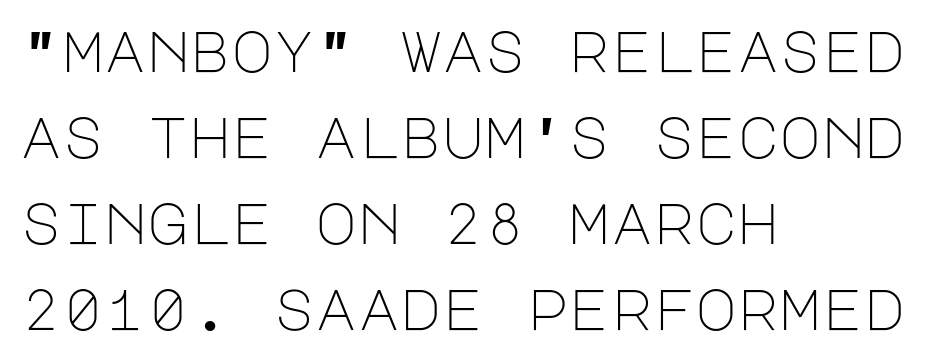
The line-height multiplier appears to be the usual default. Line starts are locked; line ends wander. A bare baseline throughout the passage. The cut favours lightness, reaching ordinary text weight at its darkest.
